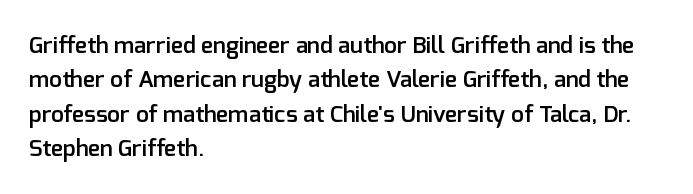
The image shows 23 px text type, upright; set left-aligned, normal line spacing (1.5x), normal letter spacing, not underlined.
